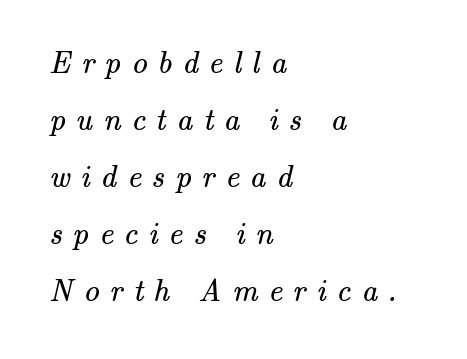
Type style note: has serifs. A light-to-regular cut is what we see here. The rendering uses natural spacing where letterforms have individual widths. The baseline area is clear. The typesetter chose a ragged-right arrangement here.
